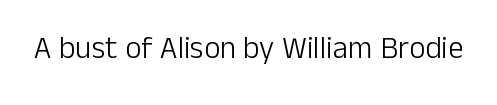
The image shows 31 px light sans-serif type, upright; set normal letter spacing, not underlined; low stroke contrast and a medium x-height.
